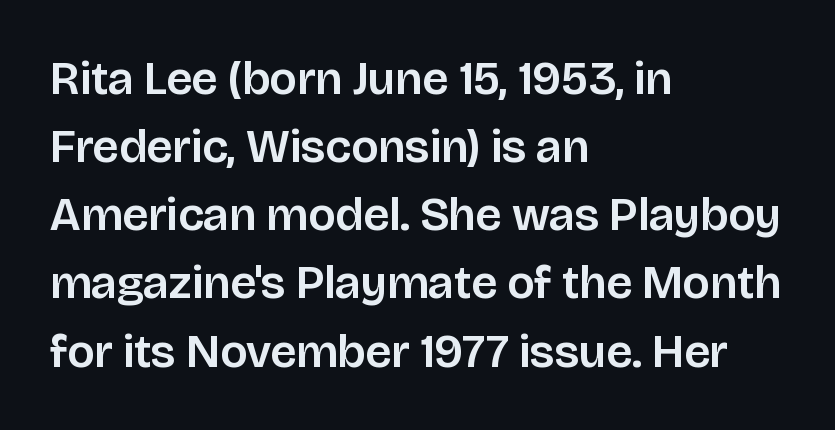
The image shows 47 px sans-serif type, upright; set left-aligned, normal line spacing (1.45x), normal letter spacing, not underlined; low stroke contrast and a large x-height.
